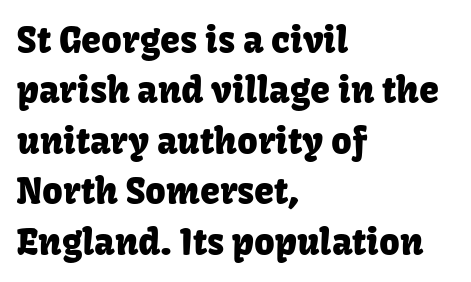
Q: Is the text italic (slanted)? A: No, it is upright.
Q: Is the typeface a serif or a sans-serif typeface? A: Sans-serif.
Q: Is the text underlined? A: No.
Q: How is the paragraph aligned? A: Left-aligned.
Q: Is the spacing between letters normal or unusually wide? A: Normal.
Q: Is the spacing between lines tight, normal or loose? A: Normal.
Q: Width (condensed, normal, or wide)? A: Normal.
Q: Stroke contrast? A: Low.
Q: x-height? A: Medium.
Q: Monospaced? A: No.
